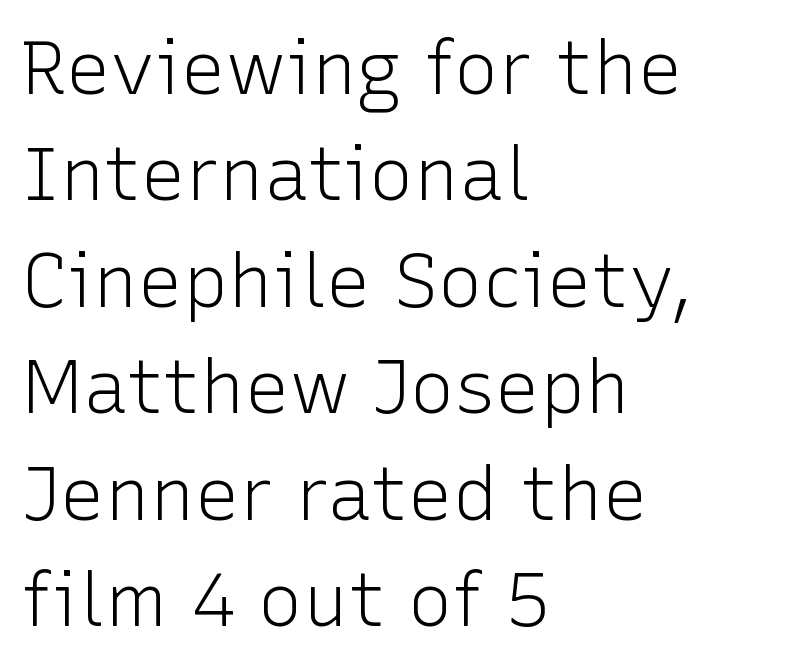
{"serif": "no", "italic": "no", "bold": "no", "weight": "light", "width": "normal", "stroke_contrast": "low", "x_height": "medium", "monospaced": "no", "underline": "no", "align": "left", "line_spacing": "normal", "line_spacing_ratio": 1.42, "letter_spacing": "normal", "letter_spacing_em": 0.0, "glyph_px": 75}
